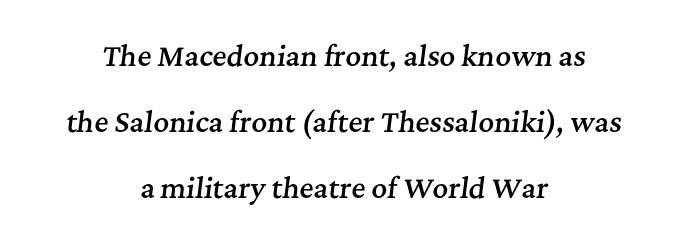
Whoever set this chose breathing room over compactness in the vertical rhythm. The foot of each line stays bare and open. There's an unmistakable incline to the writing here. Stroke thickness is moderately raised; the sample reads as semibold.
